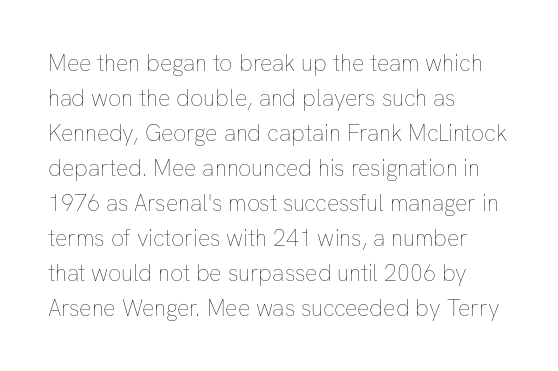
Q: Is the text bold? A: No.
Q: Is the text italic (slanted)? A: No, it is upright.
Q: Is the text underlined? A: No.
Q: How is the paragraph aligned? A: Left-aligned.
Q: Is the spacing between letters normal or unusually wide? A: Normal.
Q: Is the spacing between lines tight, normal or loose? A: Normal.
